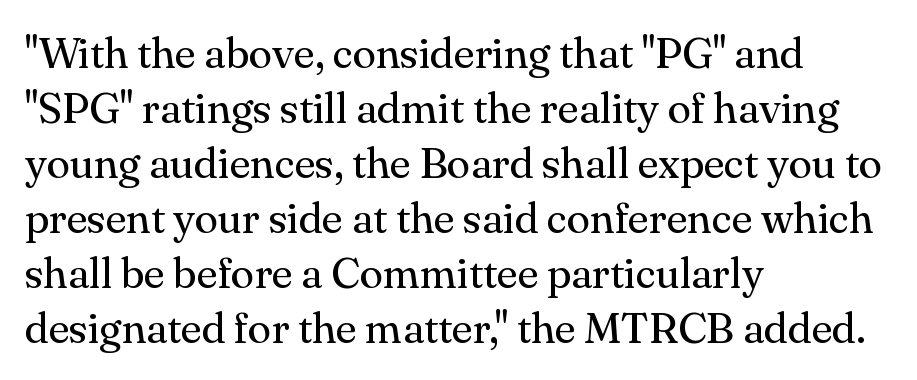
The cut favours lightness, reaching ordinary text weight at its darkest. Stroke terminals: seriffed. The font's upright variant was chosen for this text. Varying glyph widths throughout — classic text-font behaviour.
